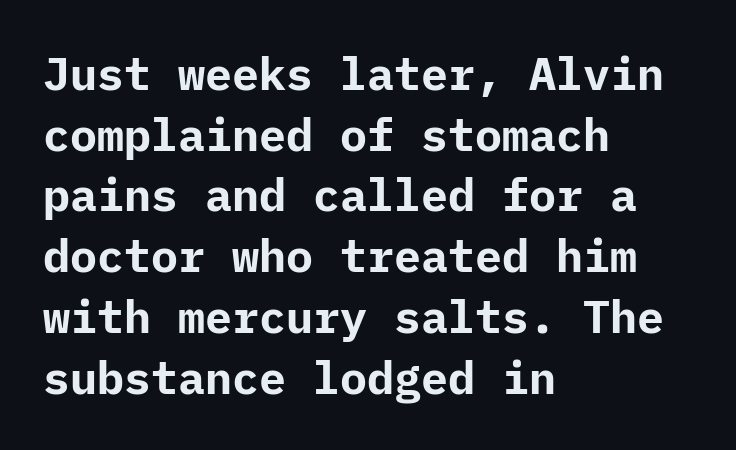
{"serif": "no", "italic": "no", "bold": "yes", "weight": "bold", "width": "normal", "stroke_contrast": "low", "x_height": "medium", "underline": "no", "align": "left", "line_spacing": "normal", "line_spacing_ratio": 1.35, "letter_spacing": "normal", "letter_spacing_em": 0.0, "glyph_px": 45}
